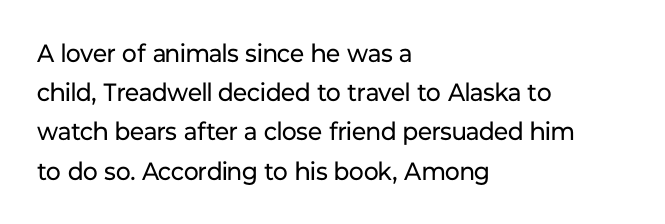
{"italic": "no", "bold": "no", "underline": "no", "align": "left", "line_spacing": "normal", "line_spacing_ratio": 1.57, "letter_spacing": "normal", "letter_spacing_em": 0.0, "glyph_px": 25}
